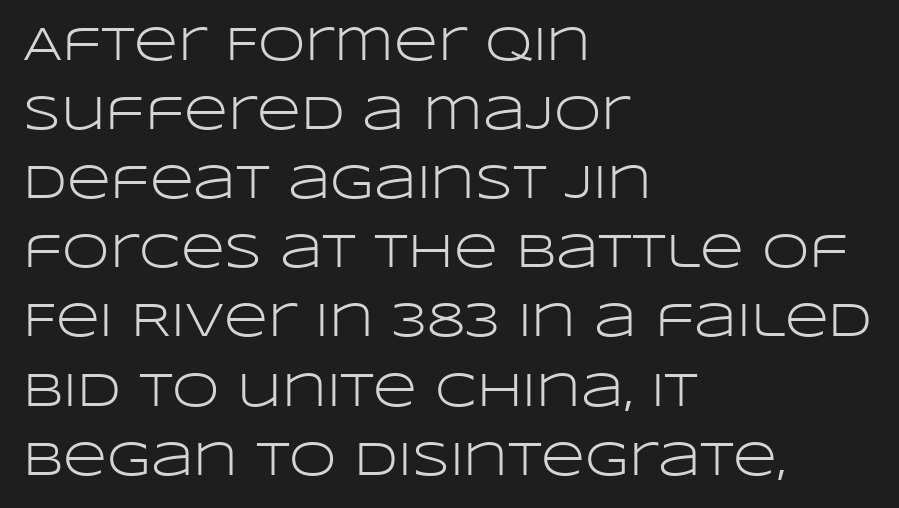
This is sans-serif lettering, the kind often seen on screens and signage. Normally led — the rows are evenly, conventionally spaced. The rendering uses natural spacing where letterforms have individual widths. Alignment: flush left. Just letters on the line, the space beneath them empty. A roman cut, with each character standing at attention.
